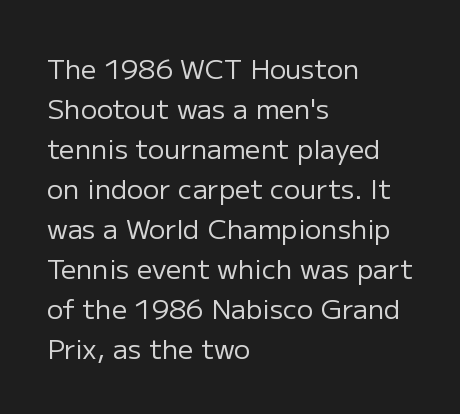
Italic: no, the glyphs are upright roman. Observe the ordinary spacing: letters are neighbours, not strangers. Line spacing here is normal. The zone under the glyphs is completely vacant. These lines stack with their left ends in a neat column.
